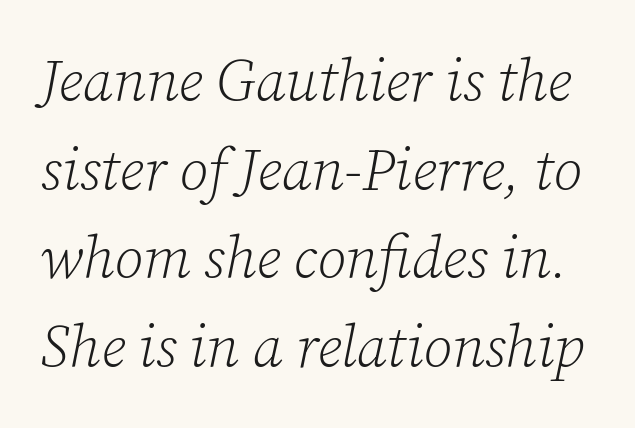
The image shows 58 px light serif type, italic (leaning right); set normal line spacing (1.53x), normal letter spacing, not underlined; low stroke contrast and a medium x-height.
